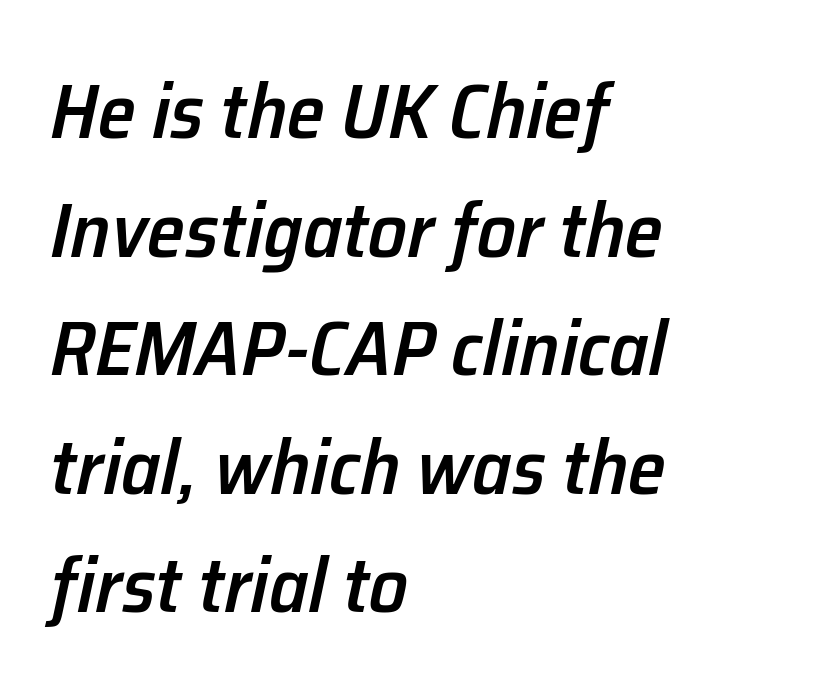
The passage shown leans; its letterforms are oblique. Compared with typical body copy, the letter spacing here is the same. The passage shown is semibold, sitting just below true bold. Clear beneath every line of the passage. Left-aligned paragraph, ragged on the right.
